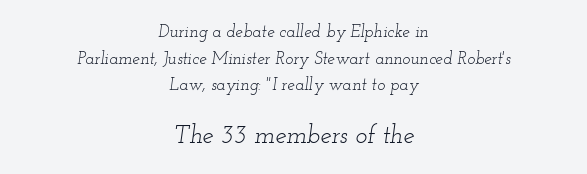
{"italic": "yes", "lean": "right", "slant_degrees": 12, "bold": "no", "underline": "no", "align": "center", "line_spacing": "normal", "line_spacing_ratio": 1.56, "letter_spacing": "normal", "letter_spacing_em": 0.0, "larger_block": "second", "size_ratio": 1.47, "glyph_px": 25}
